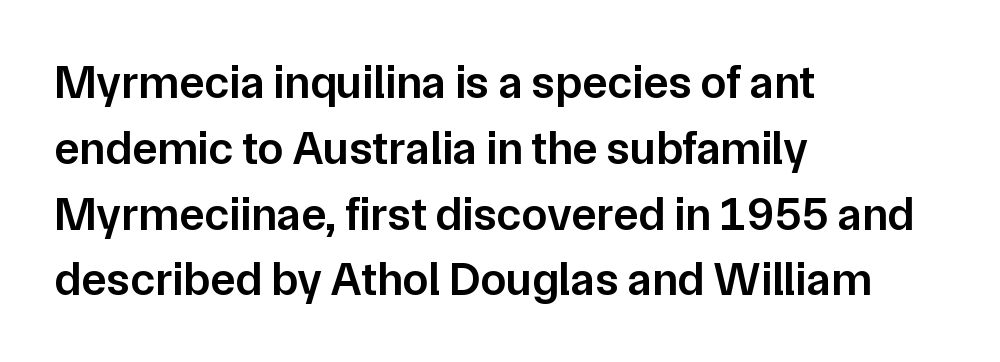
{"serif": "no", "italic": "no", "bold": "semi", "weight": "semibold", "width": "normal", "stroke_contrast": "low", "x_height": "medium", "monospaced": "no", "underline": "no", "align": "left", "line_spacing": "normal", "line_spacing_ratio": 1.4, "letter_spacing": "normal", "letter_spacing_em": 0.0, "glyph_px": 47}
